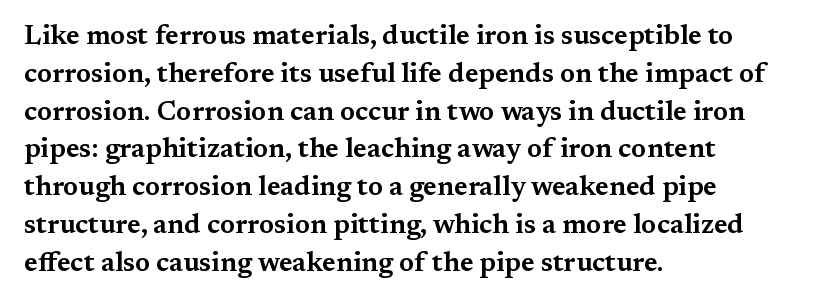
The image shows 27 px text type, upright; set left-aligned, normal line spacing (1.4x), normal letter spacing, not underlined.
